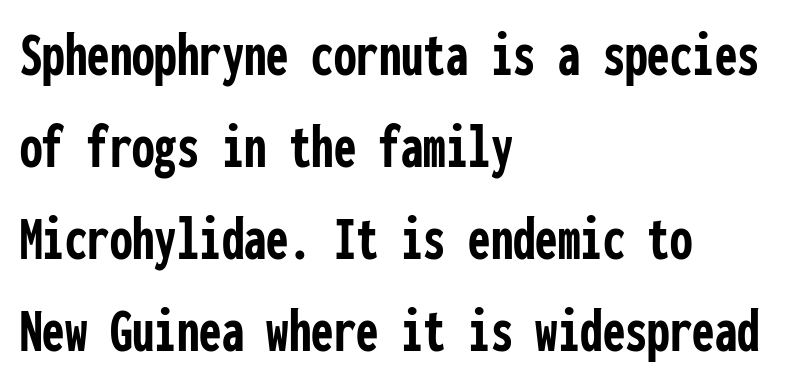
The baseline area is clear. Interline gaps are of average width in this sample. Notice how the stems are strictly vertical — no italics here. Is the type bold? Yes — the strokes are clearly thick and heavy.
